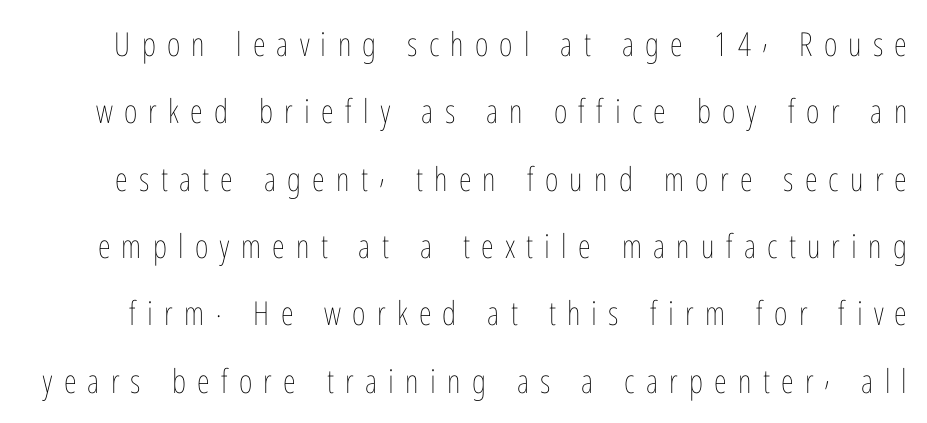
Q: Is the text bold? A: No.
Q: Is the text italic (slanted)? A: No, it is upright.
Q: Is the text underlined? A: No.
Q: Is the spacing between letters normal or unusually wide? A: Unusually wide.
Q: Is the spacing between lines tight, normal or loose? A: Loose.
Q: Width (condensed, normal, or wide)? A: Condensed.
Q: Stroke contrast? A: Low.
Q: x-height? A: Medium.
Q: Monospaced? A: No.
